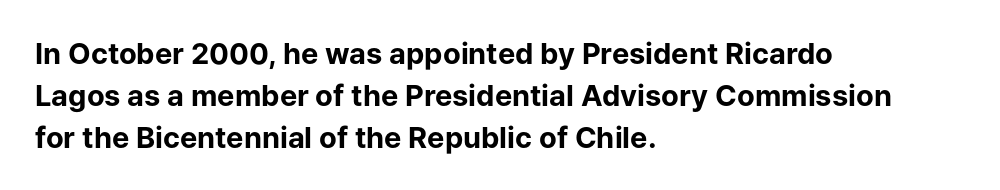
{"serif": "no", "italic": "no", "bold": "yes", "weight": "bold", "width": "normal", "stroke_contrast": "low", "x_height": "medium", "monospaced": "no", "underline": "no", "align": "left", "line_spacing": "normal", "line_spacing_ratio": 1.44, "letter_spacing": "normal", "letter_spacing_em": 0.0, "glyph_px": 29}
